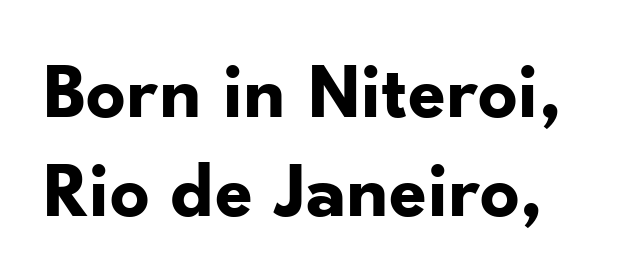
The image shows 78 px bold sans-serif type, upright; set normal line spacing (1.27x), normal letter spacing, not underlined; low stroke contrast and a small x-height.
